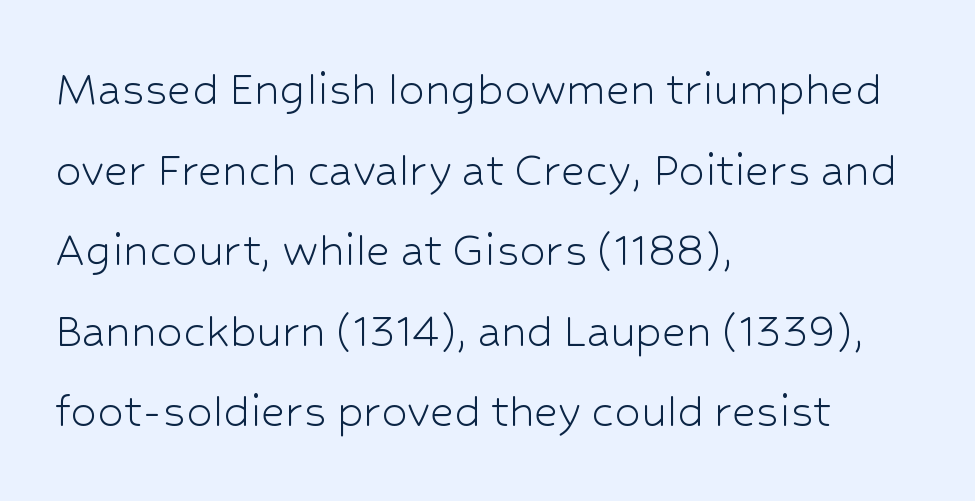
The image shows 52 px light sans-serif type, upright; set left-aligned, normal line spacing (1.55x), normal letter spacing, not underlined; low stroke contrast and a medium x-height.
